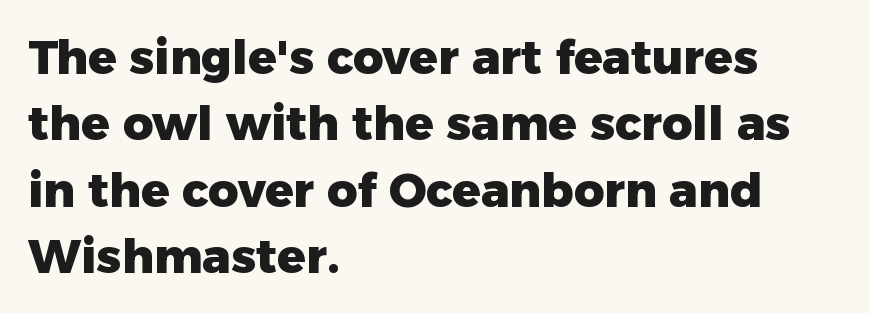
{"serif": "no", "italic": "no", "bold": "yes", "weight": "heavy", "width": "normal", "stroke_contrast": "low", "x_height": "medium", "monospaced": "no", "underline": "no", "align": "left", "line_spacing": "normal", "line_spacing_ratio": 1.41, "letter_spacing": "normal", "letter_spacing_em": 0.0, "glyph_px": 47}
